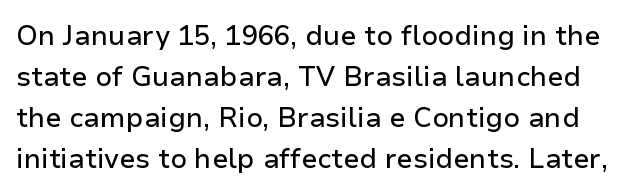
Q: Is the text italic (slanted)? A: No, it is upright.
Q: Is the text underlined? A: No.
Q: Is the spacing between letters normal or unusually wide? A: Normal.
Q: Is the spacing between lines tight, normal or loose? A: Normal.
